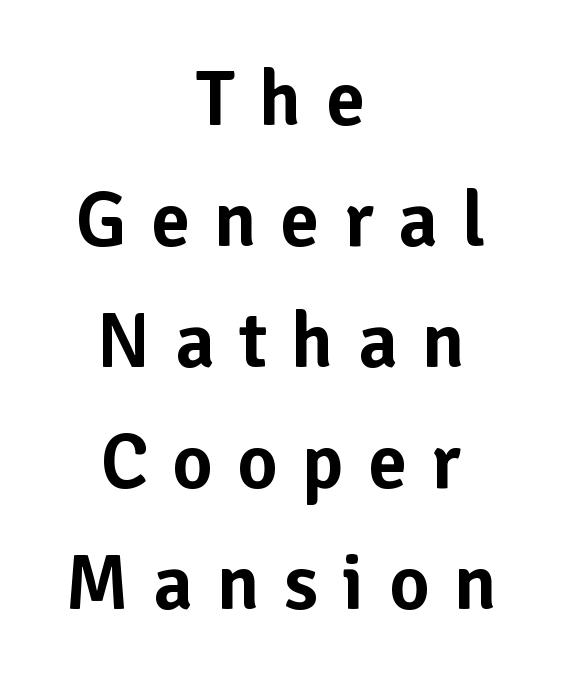
Q: Is the text italic (slanted)? A: No, it is upright.
Q: Is the typeface a serif or a sans-serif typeface? A: Sans-serif.
Q: Is the text underlined? A: No.
Q: How is the paragraph aligned? A: Centered.
Q: Is the spacing between letters normal or unusually wide? A: Unusually wide.
Q: Is the spacing between lines tight, normal or loose? A: Normal.
Q: Width (condensed, normal, or wide)? A: Normal.
Q: Stroke contrast? A: Low.
Q: x-height? A: Medium.
Q: Monospaced? A: No.
